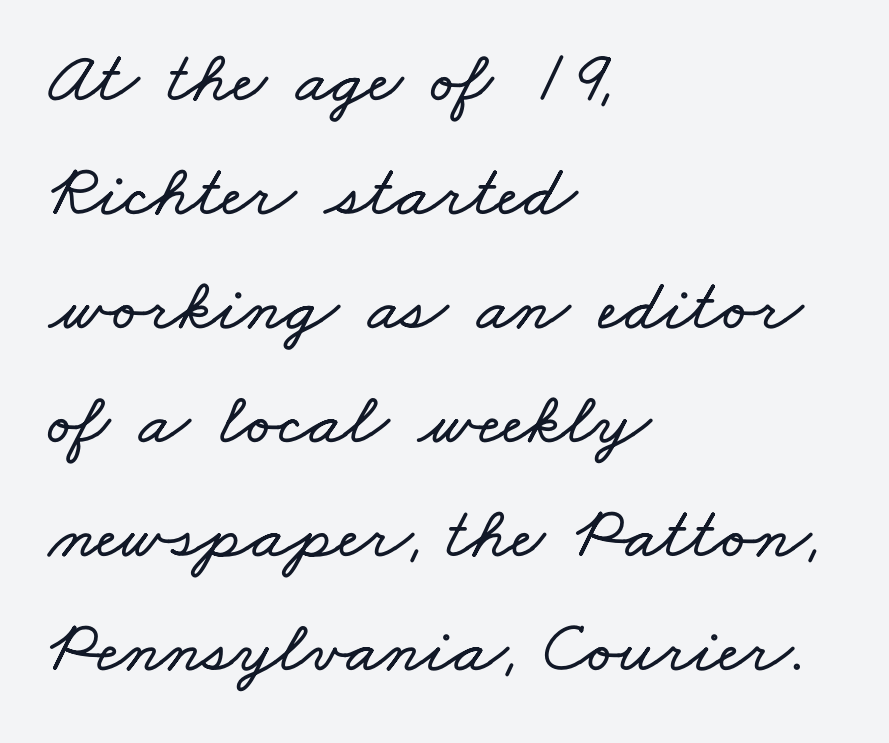
How are the letters spaced? Ordinarily, with no added tracking. You could not count columns in this text — the font is proportionally spaced. Leftover space on each line is placed entirely after the last word. The baseline area is clear. Evenly set lines give the paragraph a standard silhouette.
